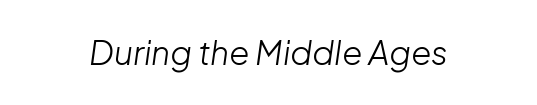
{"italic": "yes", "lean": "right", "slant_degrees": 8, "bold": "no", "weight": "light", "width": "normal", "stroke_contrast": "low", "x_height": "medium", "monospaced": "no", "underline": "no", "letter_spacing": "normal", "letter_spacing_em": 0.0, "glyph_px": 33}
